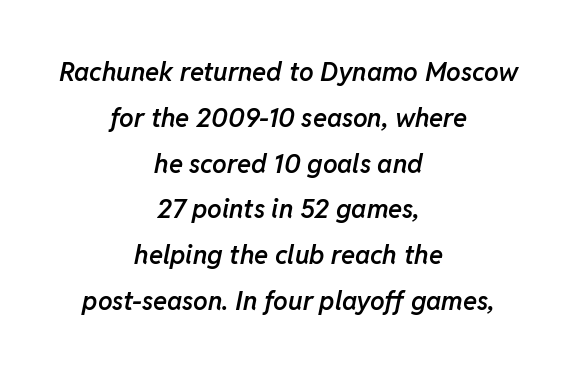
The letters sit at their default tracking, neither squeezed nor spread. Every letter is mildly thick-stroked: semibold rather than bold. A clean baseline with only descenders dipping below it. Does the lettering tilt? It does — this is italic. The lines are quadded center.
